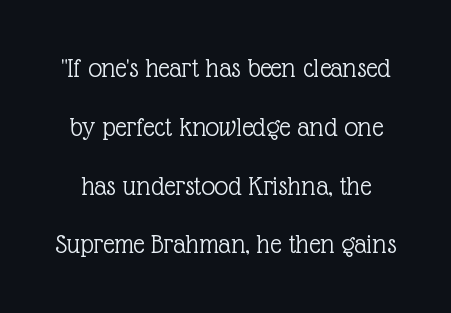
Q: Is the text bold? A: No.
Q: Is the text italic (slanted)? A: No, it is upright.
Q: Is the typeface a serif or a sans-serif typeface? A: Serif.
Q: Is the text underlined? A: No.
Q: Is the spacing between letters normal or unusually wide? A: Normal.
Q: Is the spacing between lines tight, normal or loose? A: Loose.
Q: Width (condensed, normal, or wide)? A: Normal.
Q: x-height? A: Medium.
Q: Monospaced? A: No.
